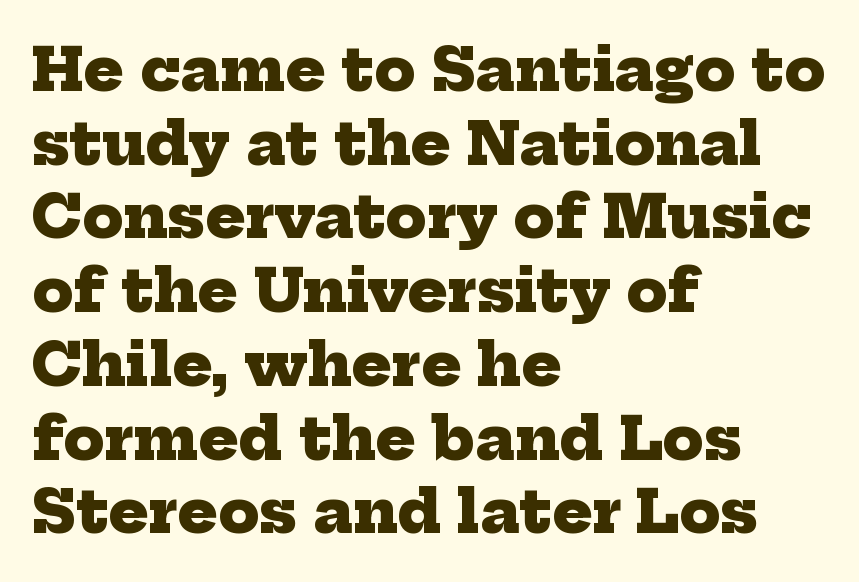
The image shows 59 px heavy serif type; set left-aligned, normal line spacing (1.25x), normal letter spacing, not underlined; low stroke contrast and a medium x-height.
